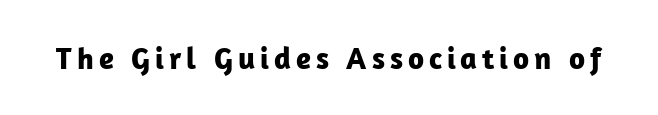
{"serif": "no", "italic": "no", "bold": "yes", "weight": "bold", "width": "normal", "stroke_contrast": "low", "x_height": "medium", "monospaced": "no", "underline": "no", "glyph_px": 31}
